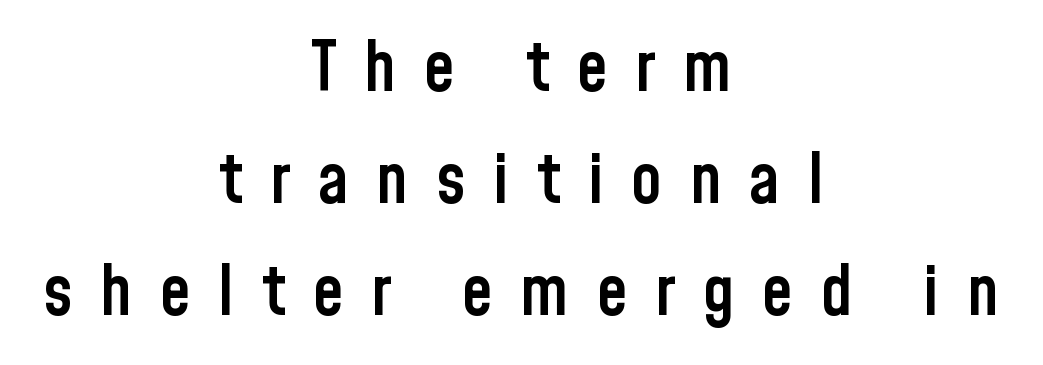
The image shows 70 px semibold, condensed sans-serif type, upright; set centered, normal line spacing (1.6x), unusually wide letter spacing (+0.39 em), not underlined; low stroke contrast and a medium x-height.
